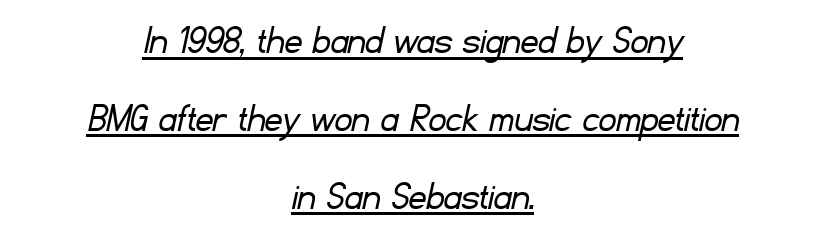
The image shows 43 px light sans-serif type; set centered, line spacing 1.81x, normal letter spacing, underlined; low stroke contrast and a small x-height.
